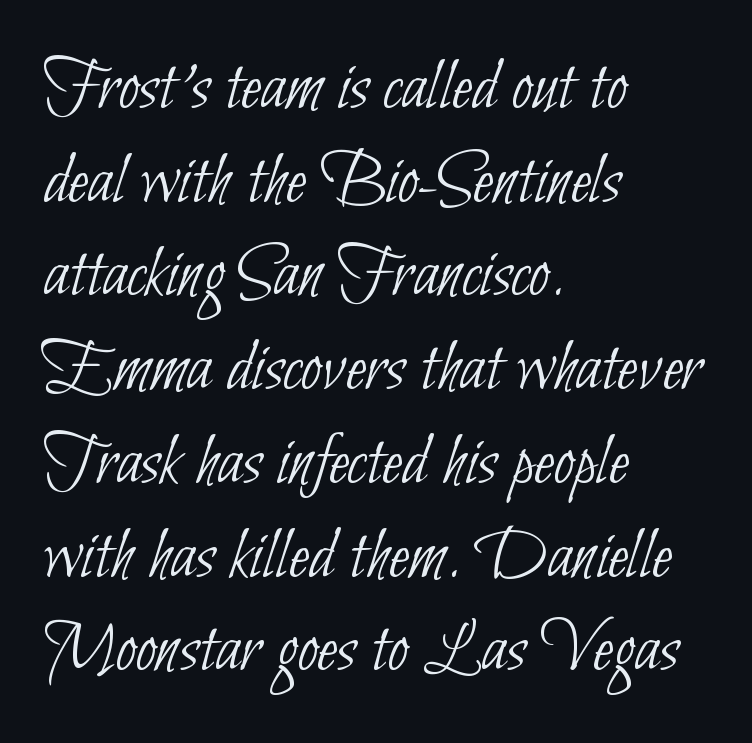
Glyph-to-glyph distance matches everyday printed text. No extra ink here — the face is not bold. Compared with typical paragraphs, the rows here are spaced about the same. Spacing verdict: proportional, widths tailored to each character. Typographically, this falls in the sans-serif category. Alignment: flush left.
